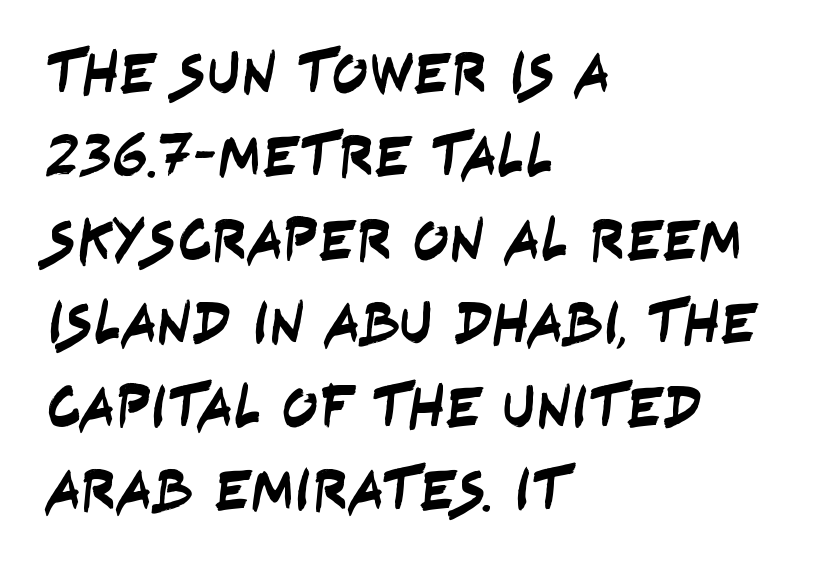
{"serif": "no", "width": "condensed", "stroke_contrast": "low", "x_height": "large", "monospaced": "no", "underline": "no", "align": "left", "line_spacing": "normal", "line_spacing_ratio": 1.39, "letter_spacing": "normal", "letter_spacing_em": 0.0, "glyph_px": 60}
